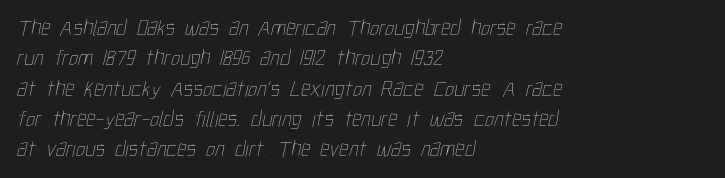
{"bold": "no", "underline": "no", "align": "left", "line_spacing": "normal", "line_spacing_ratio": 1.32, "letter_spacing": "normal", "letter_spacing_em": 0.0, "glyph_px": 23}
